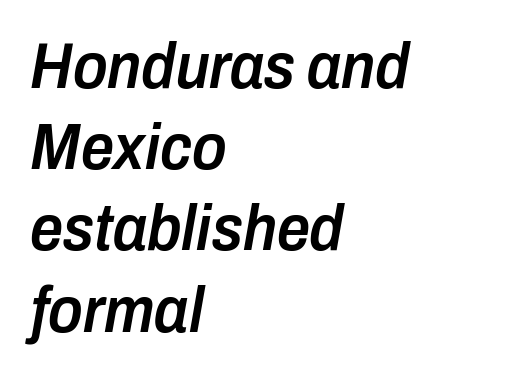
Q: Is the text bold? A: Semi-bold.
Q: Is the text italic (slanted)? A: Yes, it leans right by about 10 degrees.
Q: Is the text underlined? A: No.
Q: How is the paragraph aligned? A: Left-aligned.
Q: Is the spacing between letters normal or unusually wide? A: Normal.
Q: Is the spacing between lines tight, normal or loose? A: Normal.
Q: Width (condensed, normal, or wide)? A: Condensed.
Q: Stroke contrast? A: Low.
Q: x-height? A: Medium.
Q: Monospaced? A: No.
